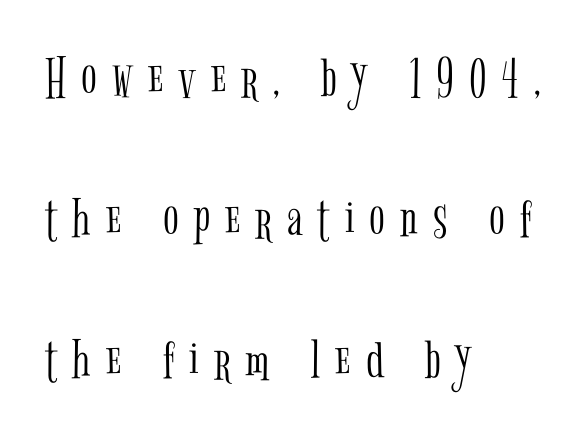
The image shows 58 px light, condensed serif type, upright; set left-aligned, loose line spacing (2.43x), unusually wide letter spacing (+0.26 em), not underlined; low stroke contrast and a medium x-height.
